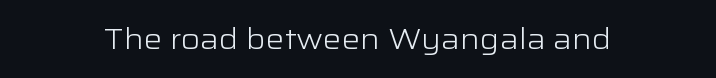
Q: Is the text bold? A: No.
Q: Is the text italic (slanted)? A: No, it is upright.
Q: Is the typeface a serif or a sans-serif typeface? A: Sans-serif.
Q: Is the text underlined? A: No.
Q: How is the paragraph aligned? A: Centered.
Q: Is the spacing between letters normal or unusually wide? A: Normal.
Q: Width (condensed, normal, or wide)? A: Wide.
Q: Stroke contrast? A: Low.
Q: x-height? A: Medium.
Q: Monospaced? A: No.
